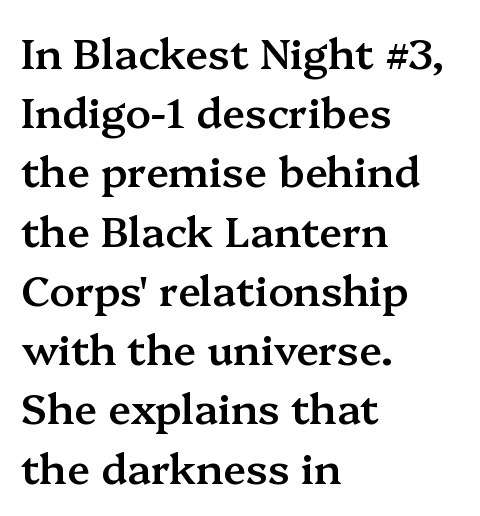
{"serif": "yes", "italic": "no", "bold": "semi", "weight": "semibold", "width": "normal", "stroke_contrast": "medium", "x_height": "medium", "monospaced": "no", "underline": "no", "align": "left", "line_spacing": "normal", "line_spacing_ratio": 1.41, "letter_spacing": "normal", "letter_spacing_em": 0.0, "glyph_px": 42}
